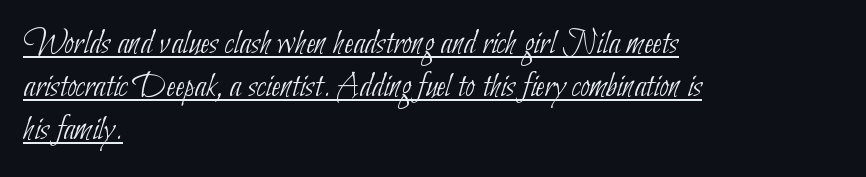
These lines are composed in type without serifs. The rag falls on the right side of this text block. Spacing between characters is what you'd get straight out of the box. Each letter keeps its own natural width here, so spacing adapts to shape.
